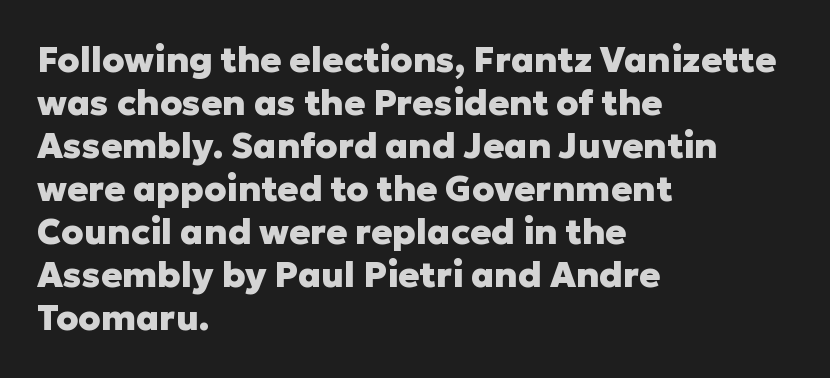
Heavy-handed strokes throughout: this text is bold. Each line starts at the same left margin while the right side varies. The font family rendered here belongs to the sans-serif group. A clean baseline with only descenders dipping below it. It's the straight-up-and-down kind of type.
